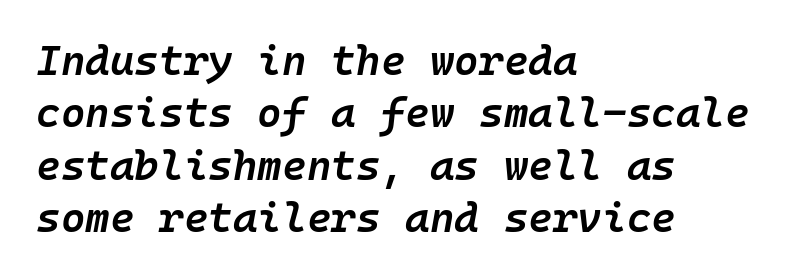
The image shows 42 px semibold type, italic (leaning right), monospaced; set left-aligned, normal line spacing (1.25x), normal letter spacing, not underlined; low stroke contrast and a medium x-height.
